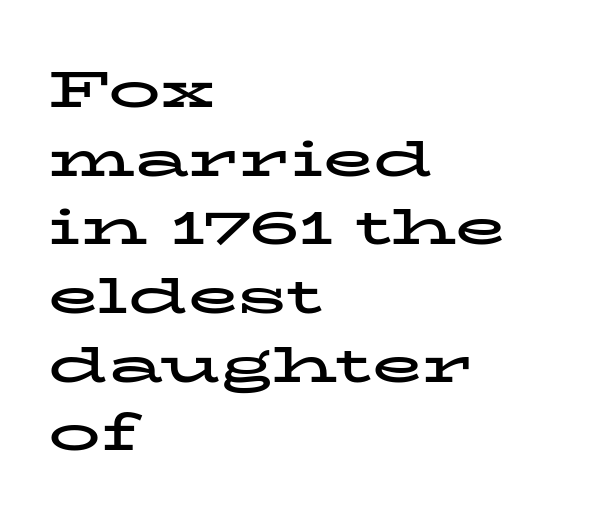
{"serif": "yes", "italic": "no", "bold": "yes", "weight": "bold", "width": "wide", "stroke_contrast": "low", "x_height": "medium", "monospaced": "no", "underline": "no", "align": "left", "line_spacing": "normal", "line_spacing_ratio": 1.32, "letter_spacing": "normal", "letter_spacing_em": 0.0, "glyph_px": 52}
